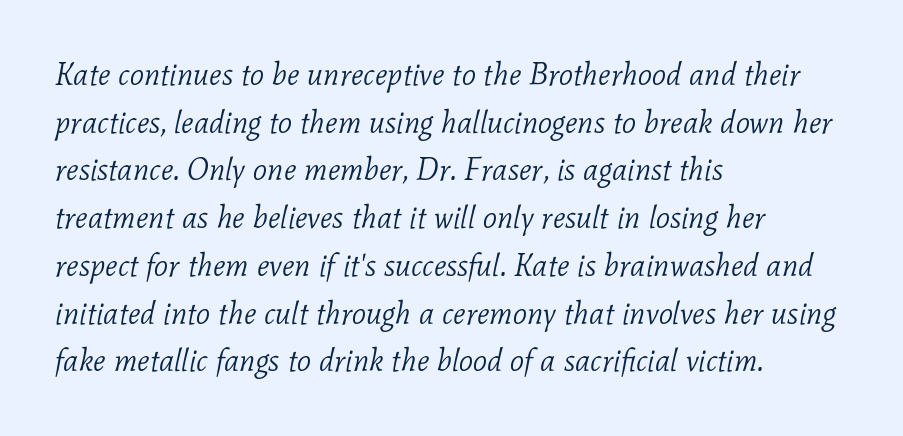
Descenders hang freely into open space. The passage shown leans; its letterforms are oblique. Left-aligned paragraph, ragged on the right. Character widths vary here, with narrow letters taking less room than wide ones. Weight: regular or lighter. Unlike a clean sans, this face finishes its strokes with serifs.
